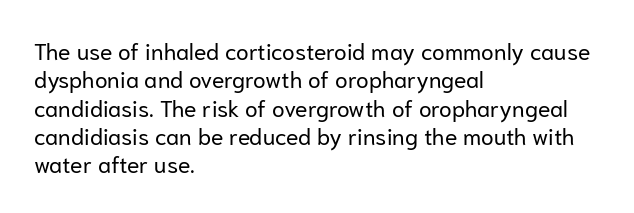
The image shows 23 px text type, upright; set left-aligned, line spacing 1.23x, normal letter spacing, not underlined.
